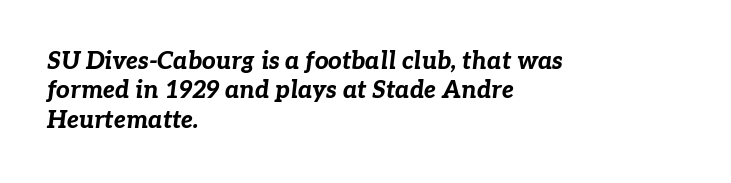
{"italic": "yes", "lean": "right", "slant_degrees": 7, "bold": "yes", "underline": "no", "align": "left", "line_spacing_ratio": 1.22, "letter_spacing": "normal", "letter_spacing_em": 0.0, "glyph_px": 24}
